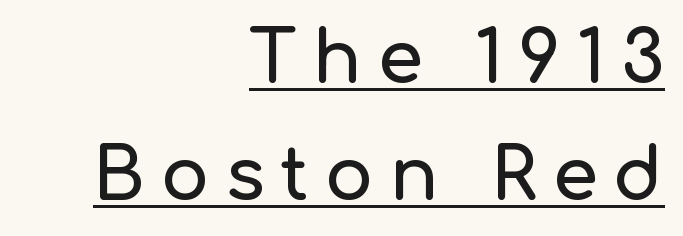
The image shows 72 px sans-serif type, upright; set right-aligned, normal line spacing (1.62x), unusually wide letter spacing (+0.22 em), underlined; low stroke contrast and a medium x-height.
